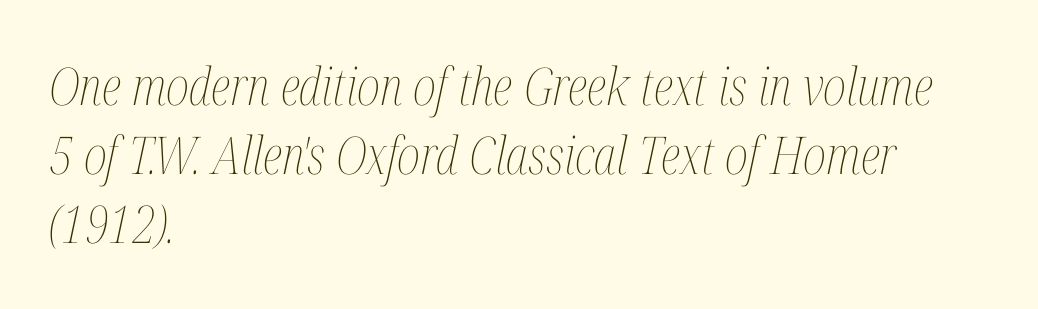
Q: Is the text bold? A: No.
Q: Is the text italic (slanted)? A: Yes, it leans right by about 12 degrees.
Q: Is the text underlined? A: No.
Q: How is the paragraph aligned? A: Left-aligned.
Q: Is the spacing between letters normal or unusually wide? A: Normal.
Q: Is the spacing between lines tight, normal or loose? A: Normal.
Q: Width (condensed, normal, or wide)? A: Condensed.
Q: Stroke contrast? A: Medium.
Q: x-height? A: Medium.
Q: Monospaced? A: No.
